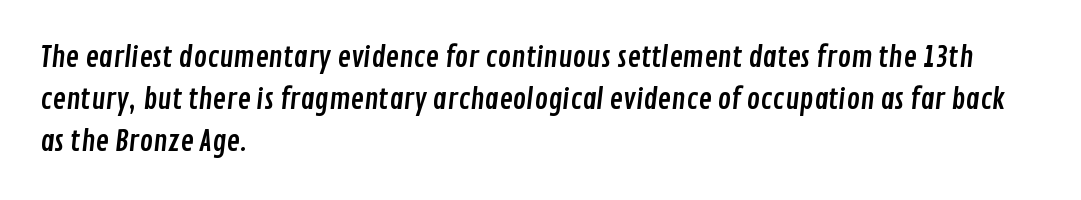
Q: Is the typeface a serif or a sans-serif typeface? A: Sans-serif.
Q: Is the text underlined? A: No.
Q: How is the paragraph aligned? A: Left-aligned.
Q: Is the spacing between letters normal or unusually wide? A: Normal.
Q: Is the spacing between lines tight, normal or loose? A: Normal.
Q: Width (condensed, normal, or wide)? A: Condensed.
Q: Stroke contrast? A: Low.
Q: x-height? A: Medium.
Q: Monospaced? A: No.
